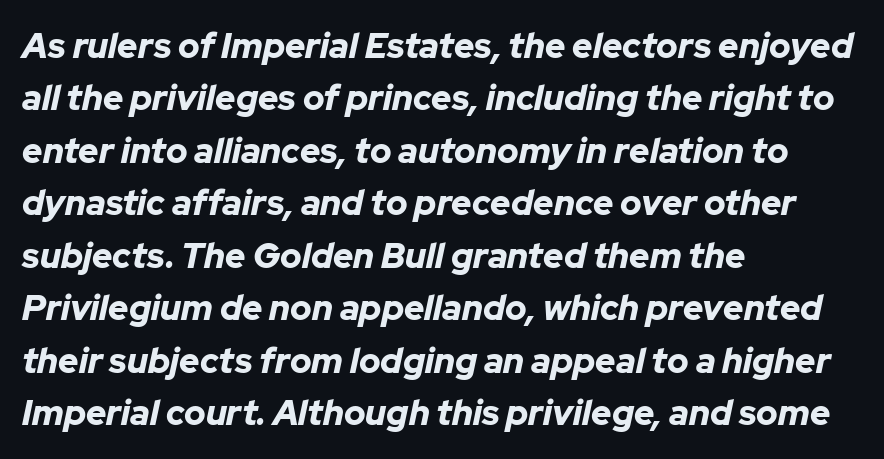
A normal amount of white space separates one row of letters from the next. The typesetting leans heavy: a genuine bold. Default kerning and tracking; the words read as compact shapes. Proportional: the letters do not fall into vertical columns. Where is the straight margin? On the left. Glance below the letters and you will spot only blank space.
